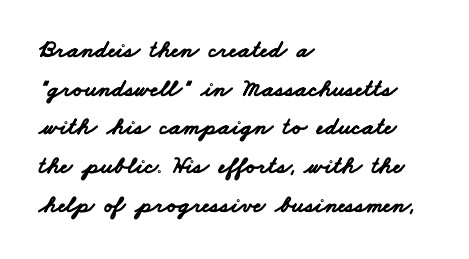
{"bold": "yes", "underline": "no", "align": "left", "line_spacing": "normal", "line_spacing_ratio": 1.55, "letter_spacing": "normal", "letter_spacing_em": 0.0, "glyph_px": 25}
